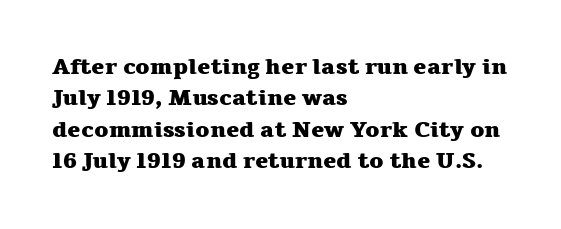
Q: Is the text bold? A: Yes.
Q: Is the text italic (slanted)? A: No, it is upright.
Q: Is the text underlined? A: No.
Q: How is the paragraph aligned? A: Left-aligned.
Q: Is the spacing between letters normal or unusually wide? A: Normal.
Q: Is the spacing between lines tight, normal or loose? A: Normal.
